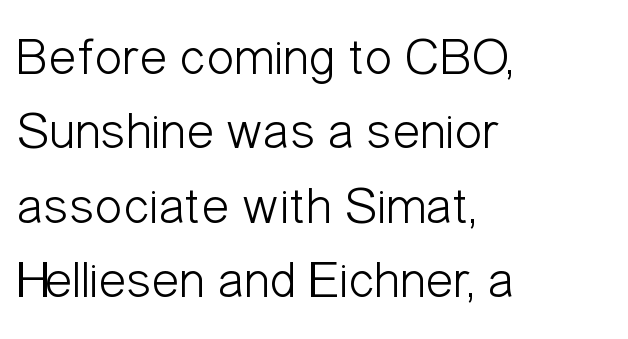
{"serif": "no", "italic": "no", "bold": "no", "weight": "light", "width": "condensed", "stroke_contrast": "low", "x_height": "medium", "monospaced": "no", "underline": "no", "align": "left", "line_spacing": "normal", "line_spacing_ratio": 1.43, "letter_spacing": "normal", "letter_spacing_em": 0.0, "glyph_px": 52}
